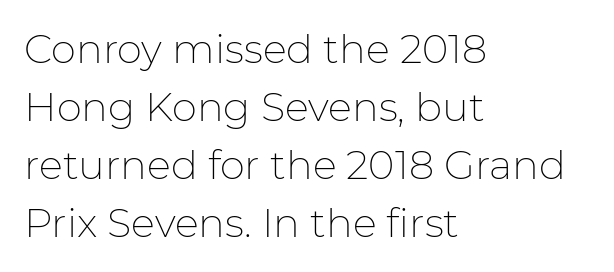
Heaviness? Minimal to ordinary, like unemphasized prose. This sample uses plain, unmodified letter spacing. Observe the absence of serifs on each vertical stroke in this sample. The letters advance in unequal steps, a hallmark of proportional type. Which margin do the lines hug? The left one — the right edge is uneven. What's the leading like? Ordinary, nothing unusual.
